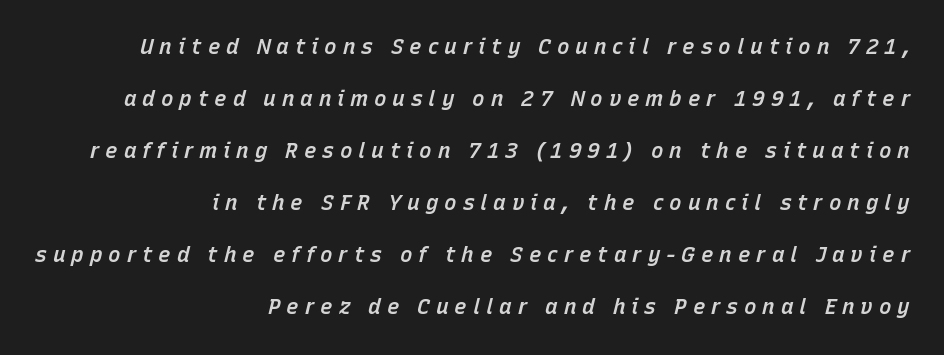
{"italic": "yes", "lean": "right", "slant_degrees": 15, "bold": "semi", "underline": "no", "align": "right", "line_spacing": "loose", "line_spacing_ratio": 2.48, "letter_spacing": "wide", "letter_spacing_em": 0.28, "glyph_px": 21}
